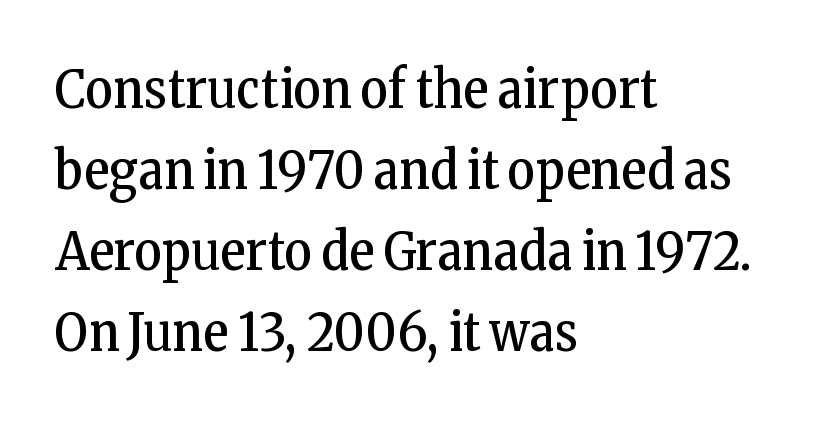
Q: Is the text bold? A: No.
Q: Is the text italic (slanted)? A: No, it is upright.
Q: Is the typeface a serif or a sans-serif typeface? A: Serif.
Q: Is the text underlined? A: No.
Q: How is the paragraph aligned? A: Left-aligned.
Q: Is the spacing between letters normal or unusually wide? A: Normal.
Q: Is the spacing between lines tight, normal or loose? A: Normal.
Q: Width (condensed, normal, or wide)? A: Condensed.
Q: Stroke contrast? A: Low.
Q: x-height? A: Medium.
Q: Monospaced? A: No.
